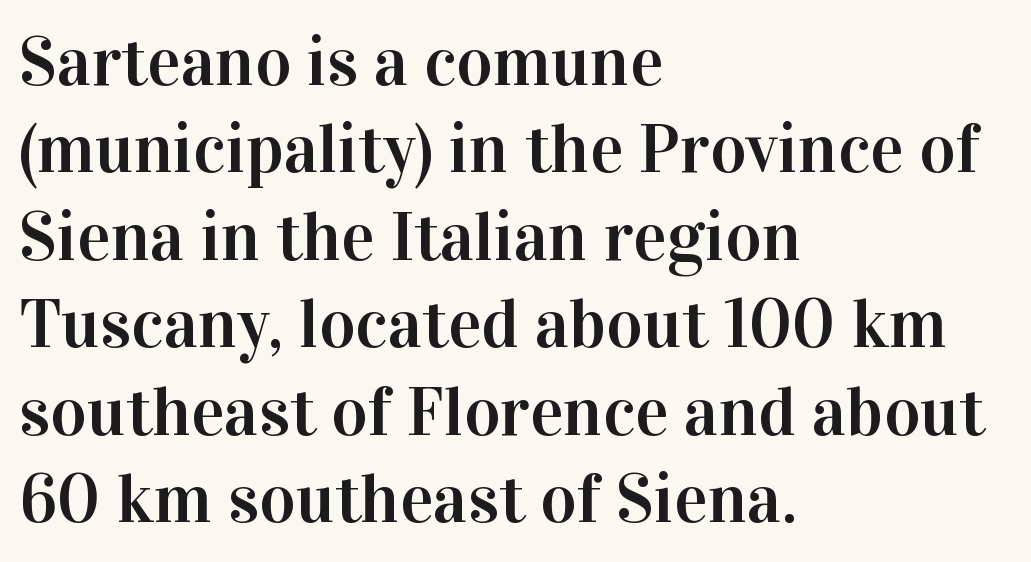
The image shows 70 px serif type, upright; set left-aligned, normal line spacing (1.25x), normal letter spacing, not underlined; high stroke contrast and a medium x-height.
